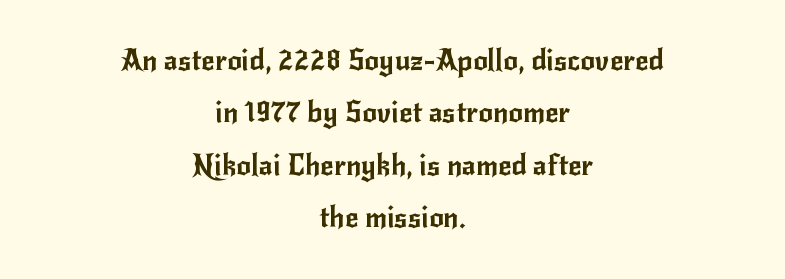
Is this a fixed-width face? No — the glyphs have proportional, varying widths. Visually the block forms a symmetrical silhouette, jagged on both flanks. Only glyphs here, with clear space below each row. You can tell it's not italic because the verticals are truly vertical. Words appear dense and cohesive because spacing is normal. Grotesque or geometric, the face here clearly has no serifs.
